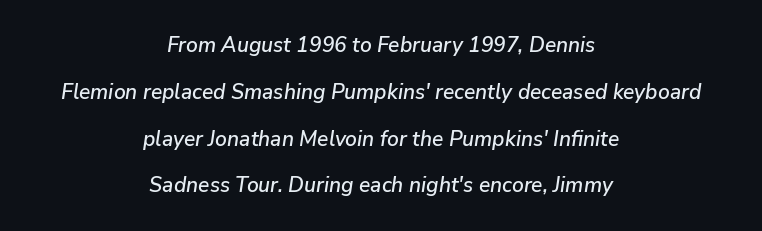
The image shows 21 px text type, italic (leaning right); set centered, loose line spacing (2.23x), normal letter spacing, not underlined.
